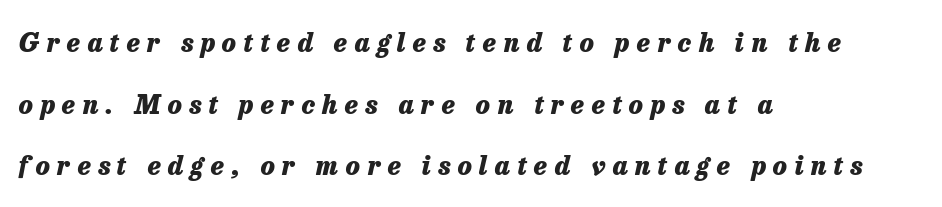
{"italic": "yes", "lean": "right", "slant_degrees": 13, "bold": "yes", "underline": "no", "align": "left", "line_spacing": "loose", "line_spacing_ratio": 2.37, "letter_spacing": "wide", "letter_spacing_em": 0.28, "glyph_px": 26}
